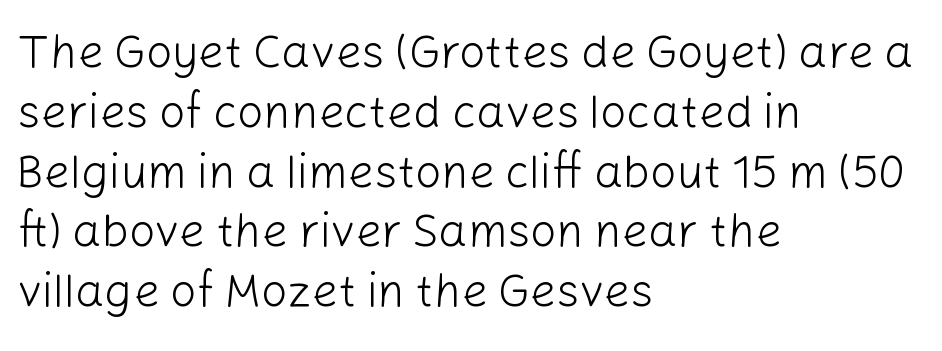
This rendering features lettering with no underline. The block of text has a typical density, with ordinary space between rows. You could call the tracking neutral — neither tight nor loose. The typesetter chose a ragged-right arrangement here. This reads as an unemphasized weight, regular at the heaviest.
